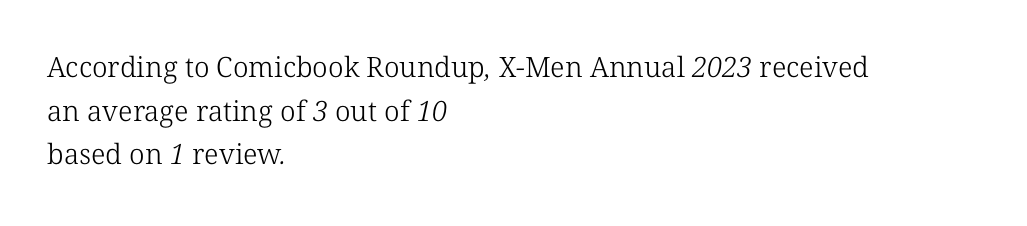
{"serif": "yes", "bold": "no", "weight": "light", "width": "normal", "stroke_contrast": "low", "x_height": "medium", "monospaced": "no", "underline": "no", "align": "left", "line_spacing": "normal", "line_spacing_ratio": 1.56, "letter_spacing": "normal", "letter_spacing_em": 0.0, "glyph_px": 28}
